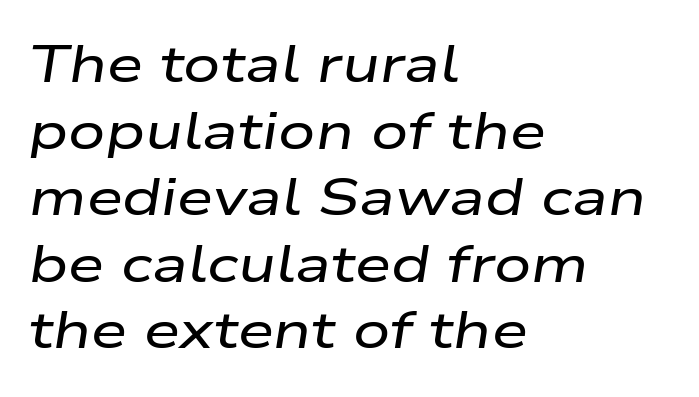
These lines sit exactly where default settings would place them. Beneath every word, the page is bare. These lines keep a tight, regular rhythm from letter to letter. The rendering uses natural spacing where letterforms have individual widths. Slant detected: the letters are inclined.
